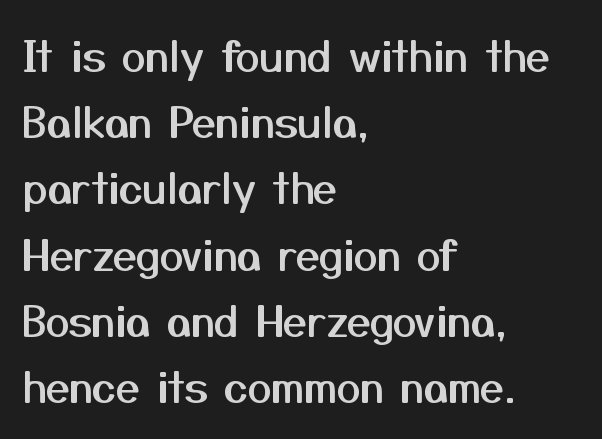
Here the glyphs are tracked normally, forming tight word shapes. Looks like regular typesetting: each glyph gets only the width it needs. Bare-footed words on every line. The type family on display is of the sans-serif kind. Notice how the passage keeps a crisp vertical edge on the left only. This sample uses an upright cut, with every glyph sitting square on the baseline.
